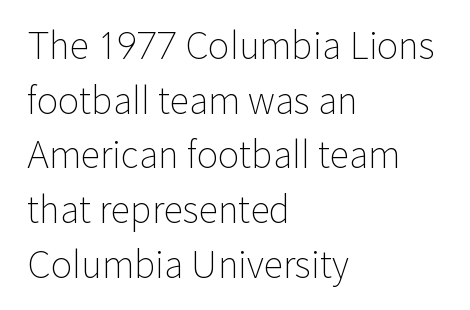
{"serif": "no", "italic": "no", "bold": "no", "weight": "light", "width": "normal", "stroke_contrast": "low", "x_height": "medium", "monospaced": "no", "underline": "no", "align": "left", "line_spacing": "normal", "line_spacing_ratio": 1.52, "letter_spacing": "normal", "letter_spacing_em": 0.0, "glyph_px": 36}
